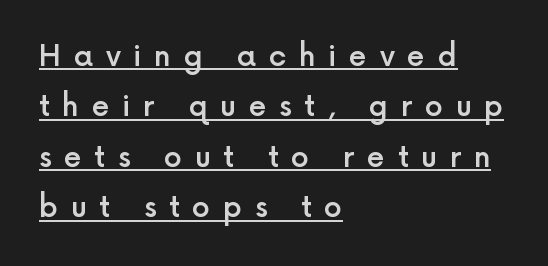
Examine the stroke ends and you'll find no serifs. Which margin do the lines hug? The left one — the right edge is uneven. The glyphs have the mass of a demibold cut, below bold. What decoration does the sample have? An underline.
